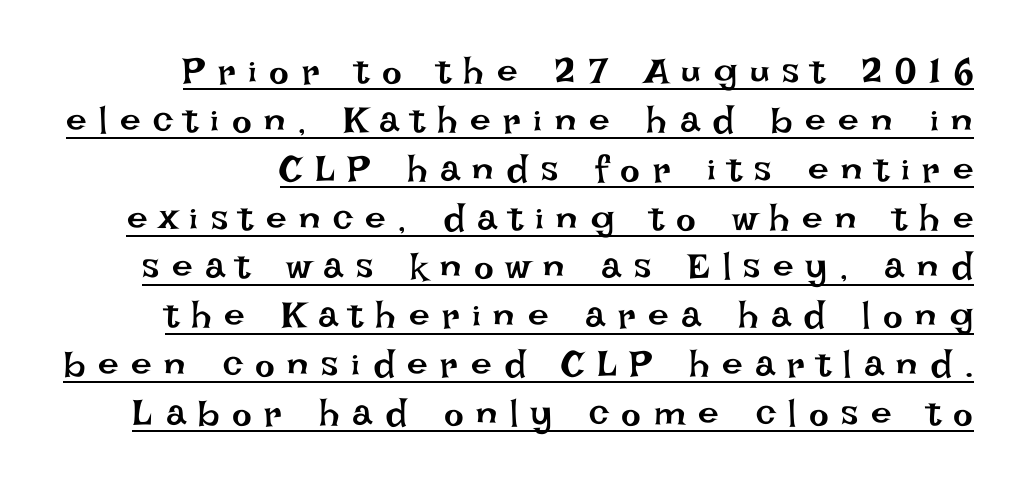
{"italic": "no", "bold": "no", "weight": "regular", "width": "normal", "stroke_contrast": "low", "x_height": "large", "monospaced": "no", "underline": "yes", "line_spacing": "normal", "line_spacing_ratio": 1.32, "letter_spacing": "wide", "letter_spacing_em": 0.34, "glyph_px": 37}
